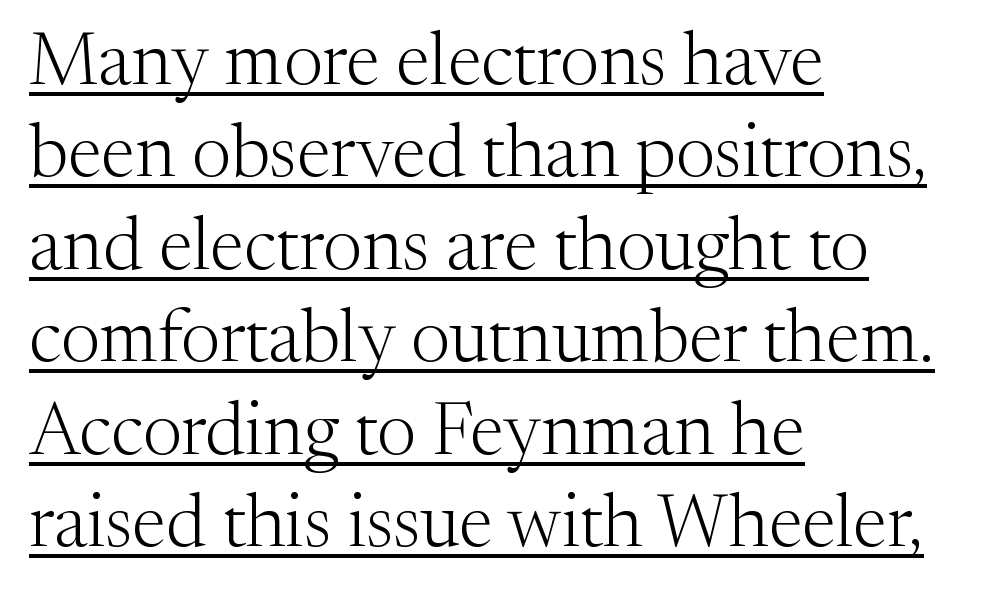
{"serif": "yes", "italic": "no", "bold": "no", "weight": "light", "width": "normal", "stroke_contrast": "medium", "x_height": "medium", "monospaced": "no", "underline": "yes", "align": "left", "line_spacing": "normal", "line_spacing_ratio": 1.25, "letter_spacing": "normal", "letter_spacing_em": 0.0, "glyph_px": 74}
